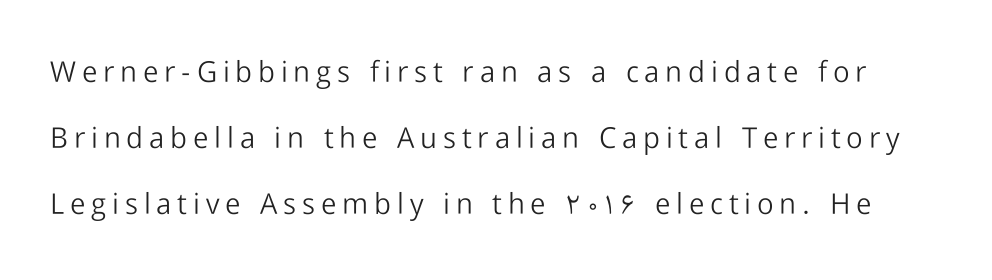
The image shows 29 px light sans-serif type, upright; set loose line spacing (2.28x), unusually wide letter spacing (+0.2 em), not underlined; low stroke contrast and a medium x-height.
